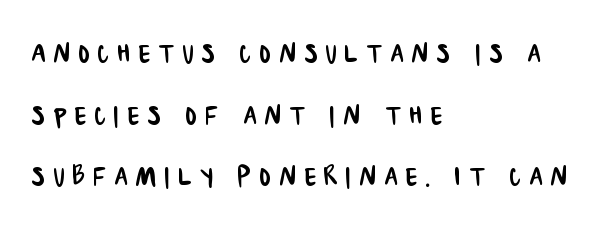
{"serif": "no", "width": "condensed", "stroke_contrast": "low", "x_height": "large", "monospaced": "no", "underline": "no", "align": "left", "line_spacing_ratio": 1.81, "letter_spacing": "wide", "letter_spacing_em": 0.24, "glyph_px": 34}
